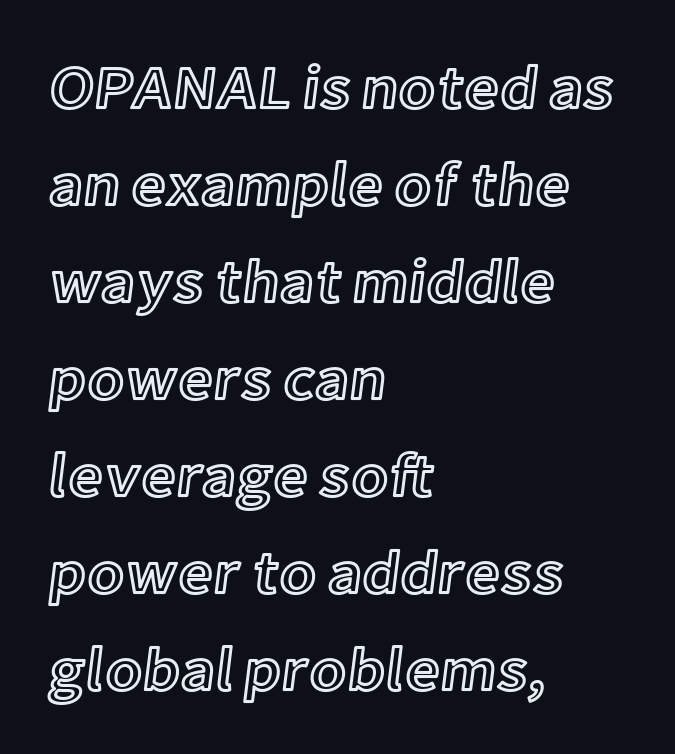
Q: Is the text italic (slanted)? A: Yes.
Q: Is the text underlined? A: No.
Q: How is the paragraph aligned? A: Left-aligned.
Q: Is the spacing between letters normal or unusually wide? A: Normal.
Q: Is the spacing between lines tight, normal or loose? A: Normal.
Q: Width (condensed, normal, or wide)? A: Normal.
Q: x-height? A: Medium.
Q: Monospaced? A: No.
